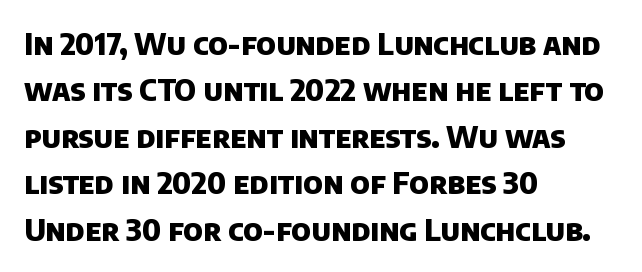
Q: Is the text bold? A: Yes.
Q: Is the typeface a serif or a sans-serif typeface? A: Sans-serif.
Q: Is the text underlined? A: No.
Q: How is the paragraph aligned? A: Left-aligned.
Q: Is the spacing between letters normal or unusually wide? A: Normal.
Q: Is the spacing between lines tight, normal or loose? A: Normal.
Q: Width (condensed, normal, or wide)? A: Normal.
Q: Stroke contrast? A: Low.
Q: x-height? A: Large.
Q: Monospaced? A: No.
